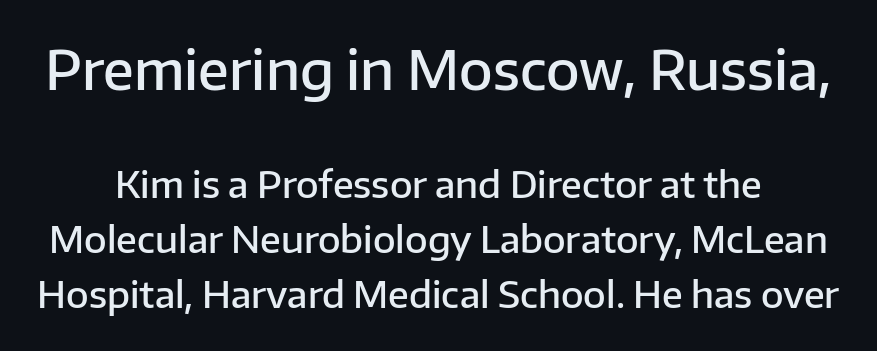
Regarding leading, the lines here are spaced in the standard way. Do the letters lean? They stand straight. Notice the strokes are somewhat thickened but not fully heavy: this is a semibold. Observe the absence of serifs on each vertical stroke in this sample. The passage shown is typed in a proportional face where columns would drift.
